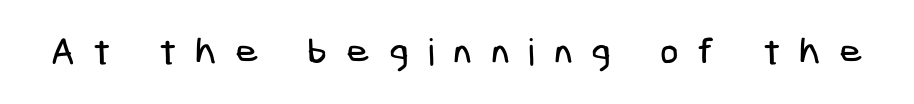
Q: Is the typeface a serif or a sans-serif typeface? A: Sans-serif.
Q: Is the text underlined? A: No.
Q: Is the spacing between letters normal or unusually wide? A: Unusually wide.
Q: Width (condensed, normal, or wide)? A: Condensed.
Q: Stroke contrast? A: Low.
Q: x-height? A: Medium.
